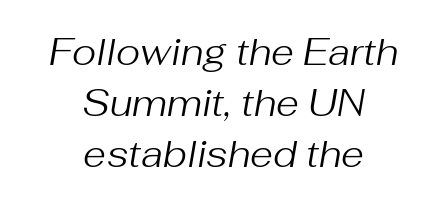
The image shows 37 px regular-weight type, italic (leaning right); set centered, normal line spacing (1.38x), normal letter spacing, not underlined; medium stroke contrast and a medium x-height.
